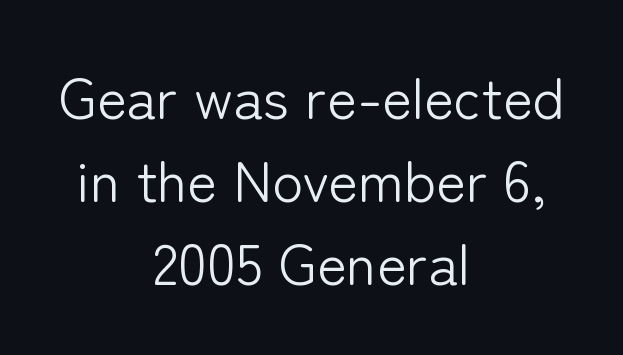
Any mark beneath the type? The region is blank. Each letter keeps its own natural width here, so spacing adapts to shape. These lines keep a tight, regular rhythm from letter to letter. No chunkiness to these letters — they're not bold. It's the straight-up-and-down kind of type.
